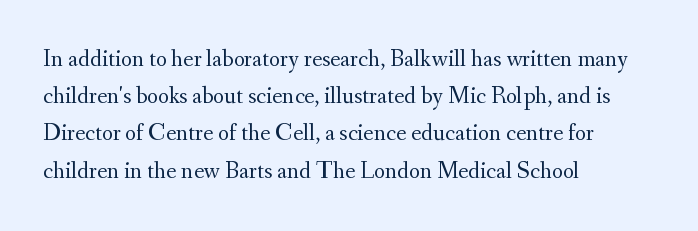
Q: Is the text bold? A: No.
Q: Is the text italic (slanted)? A: No, it is upright.
Q: Is the text underlined? A: No.
Q: How is the paragraph aligned? A: Left-aligned.
Q: Is the spacing between letters normal or unusually wide? A: Normal.
Q: Is the spacing between lines tight, normal or loose? A: Normal.
